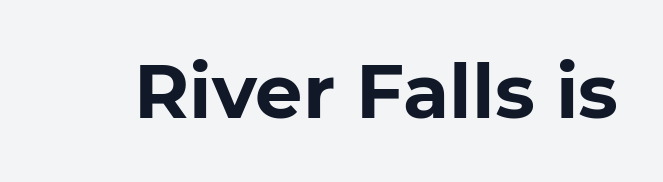
{"serif": "no", "bold": "yes", "weight": "bold", "width": "normal", "stroke_contrast": "low", "x_height": "medium", "monospaced": "no", "underline": "no", "letter_spacing": "normal", "letter_spacing_em": 0.0, "glyph_px": 75}
